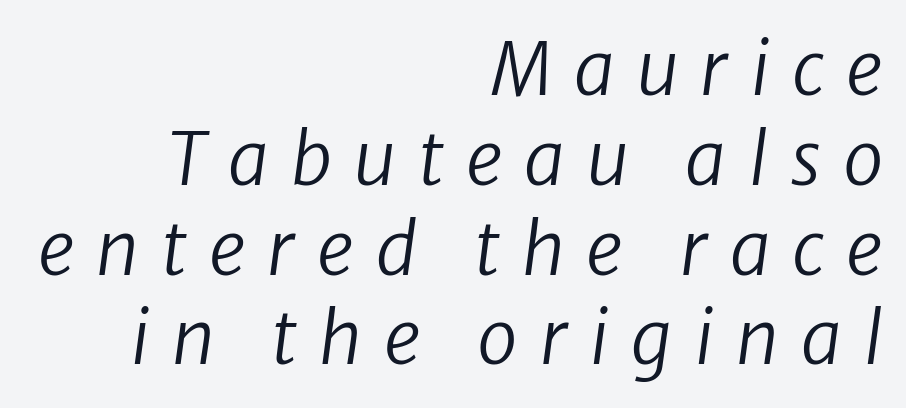
Q: Is the text bold? A: No.
Q: Is the text italic (slanted)? A: Yes, it leans right by about 8 degrees.
Q: Is the text underlined? A: No.
Q: How is the paragraph aligned? A: Right-aligned.
Q: Is the spacing between letters normal or unusually wide? A: Unusually wide.
Q: Width (condensed, normal, or wide)? A: Normal.
Q: Stroke contrast? A: Low.
Q: x-height? A: Medium.
Q: Monospaced? A: No.
